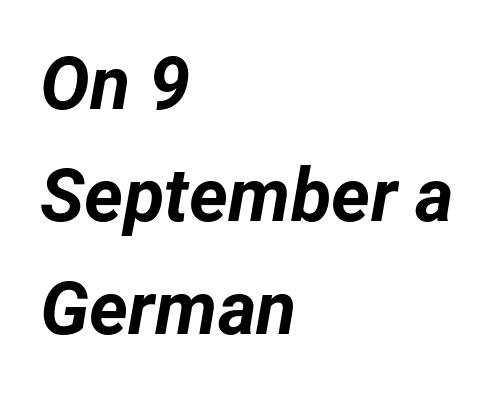
{"italic": "yes", "lean": "right", "slant_degrees": 12, "bold": "yes", "weight": "bold", "width": "normal", "stroke_contrast": "low", "x_height": "medium", "monospaced": "no", "underline": "no", "align": "left", "line_spacing": "normal", "line_spacing_ratio": 1.52, "letter_spacing": "normal", "letter_spacing_em": 0.0, "glyph_px": 74}
